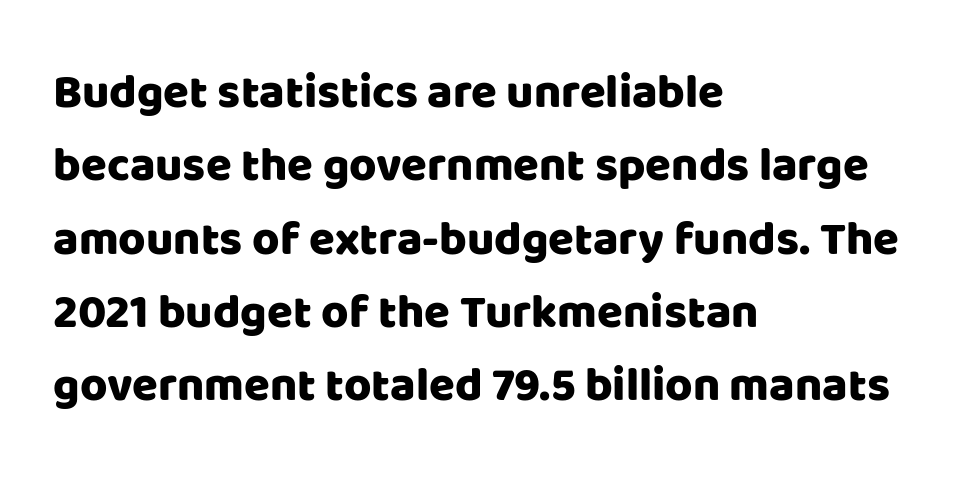
The image shows 47 px sans-serif type, upright; set left-aligned, normal line spacing (1.56x), normal letter spacing, not underlined; low stroke contrast and a large x-height.
